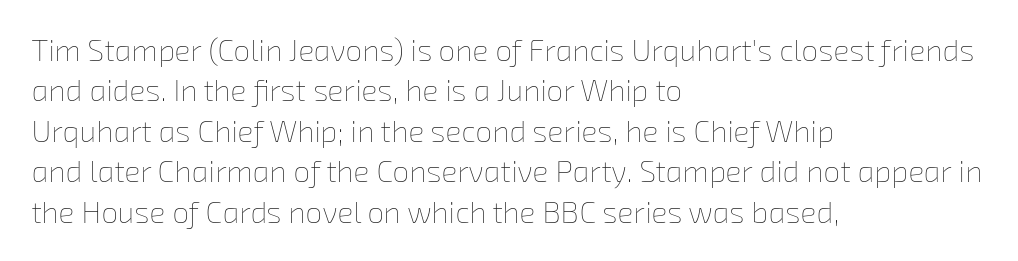
The image shows 30 px thin type; set left-aligned, normal line spacing (1.35x), normal letter spacing, not underlined; low stroke contrast and a medium x-height.
